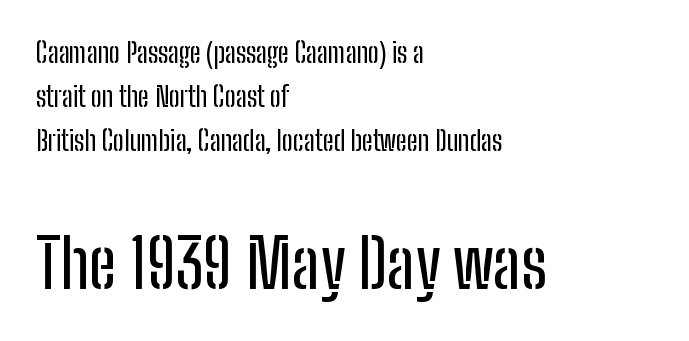
Teacher's note: observe the even left margin — that is flush-left alignment. Unlike italic type, these characters show no tilt at all. Type style note: lacks serifs. The baseline area is clear. The passage shown is typed in a proportional face where columns would drift.
